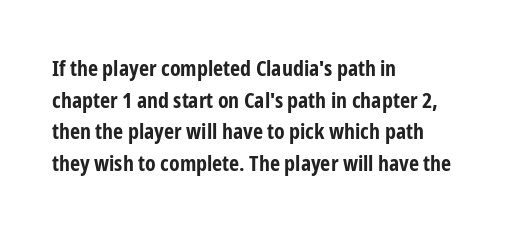
Q: Is the text bold? A: Yes.
Q: Is the text italic (slanted)? A: No, it is upright.
Q: Is the text underlined? A: No.
Q: How is the paragraph aligned? A: Left-aligned.
Q: Is the spacing between letters normal or unusually wide? A: Normal.
Q: Is the spacing between lines tight, normal or loose? A: Normal.
